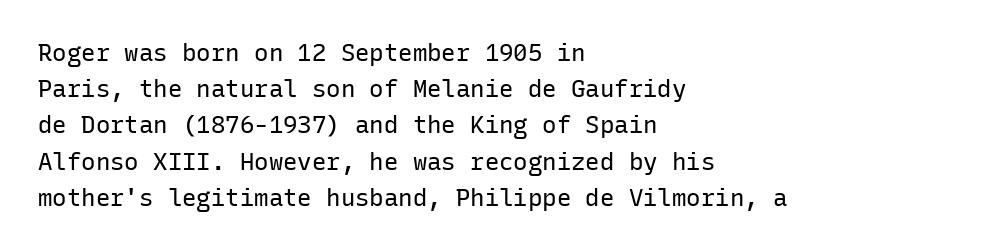
Q: Is the text bold? A: No.
Q: Is the text italic (slanted)? A: No, it is upright.
Q: Is the text underlined? A: No.
Q: How is the paragraph aligned? A: Left-aligned.
Q: Is the spacing between letters normal or unusually wide? A: Normal.
Q: Is the spacing between lines tight, normal or loose? A: Normal.
